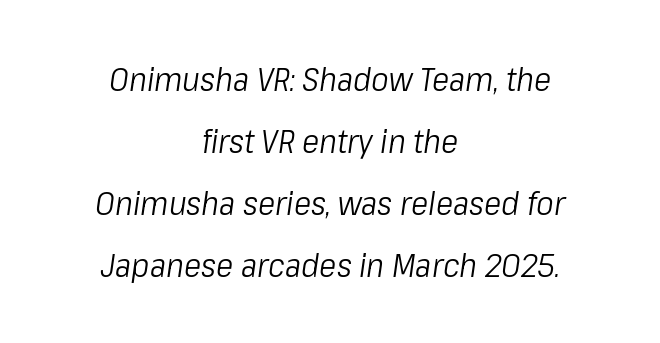
The image shows 33 px light, condensed type, italic (leaning right); set centered, line spacing 1.88x, normal letter spacing, not underlined; low stroke contrast and a medium x-height.
